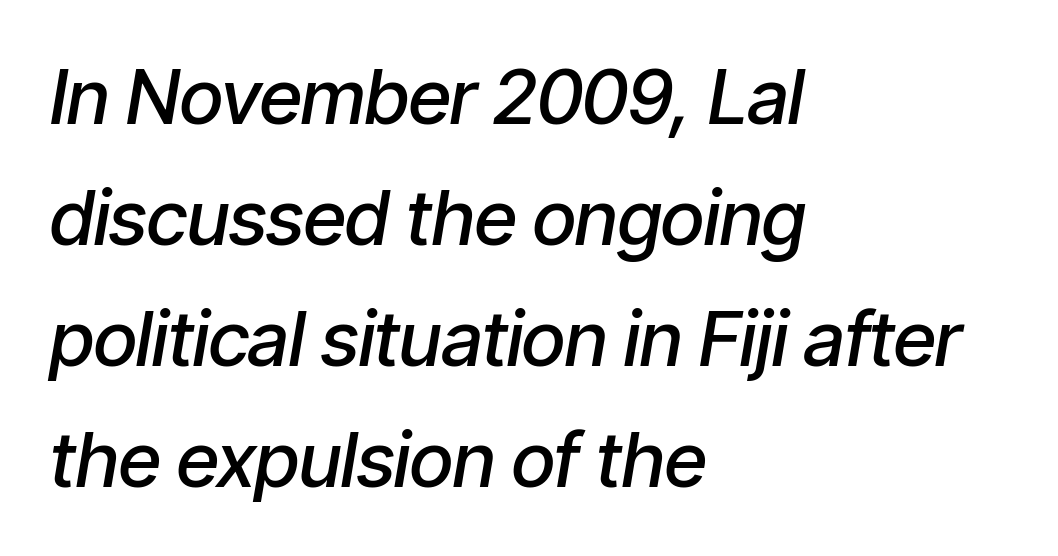
Moderately thickened strokes mark this as semibold type. Rule under the text: the space is simply empty. Which margin do the lines hug? The left one — the right edge is uneven. Students, observe: this is what conventionally led text looks like.
